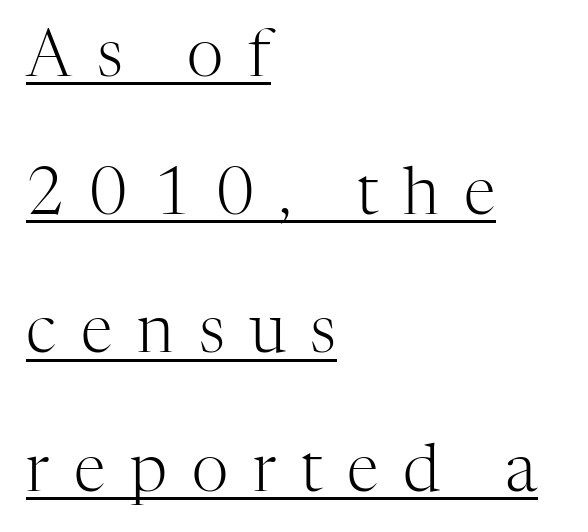
{"serif": "yes", "italic": "no", "bold": "no", "weight": "light", "width": "normal", "stroke_contrast": "high", "x_height": "medium", "monospaced": "no", "underline": "yes", "align": "left", "line_spacing": "loose", "line_spacing_ratio": 2.16, "letter_spacing": "wide", "letter_spacing_em": 0.39, "glyph_px": 64}
